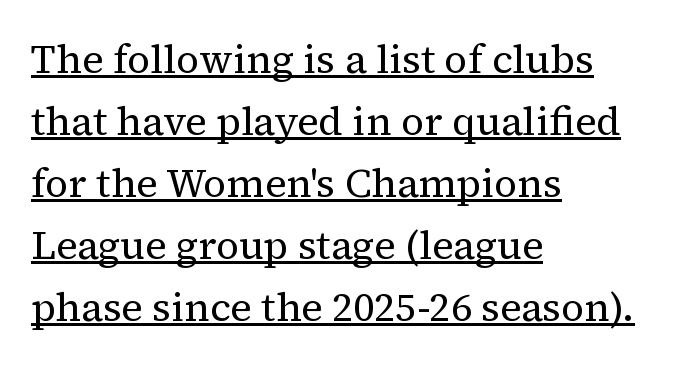
Q: Is the text bold? A: No.
Q: Is the text italic (slanted)? A: No, it is upright.
Q: Is the typeface a serif or a sans-serif typeface? A: Serif.
Q: Is the text underlined? A: Yes.
Q: How is the paragraph aligned? A: Left-aligned.
Q: Is the spacing between letters normal or unusually wide? A: Normal.
Q: Is the spacing between lines tight, normal or loose? A: Normal.
Q: Width (condensed, normal, or wide)? A: Normal.
Q: Stroke contrast? A: Medium.
Q: x-height? A: Medium.
Q: Monospaced? A: No.
